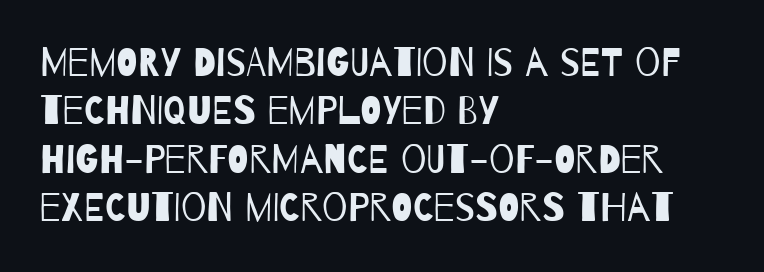
Q: Is the text bold? A: No.
Q: Is the typeface a serif or a sans-serif typeface? A: Sans-serif.
Q: Is the text underlined? A: No.
Q: How is the paragraph aligned? A: Left-aligned.
Q: Is the spacing between letters normal or unusually wide? A: Normal.
Q: Width (condensed, normal, or wide)? A: Condensed.
Q: Stroke contrast? A: Low.
Q: x-height? A: Large.
Q: Monospaced? A: No.
